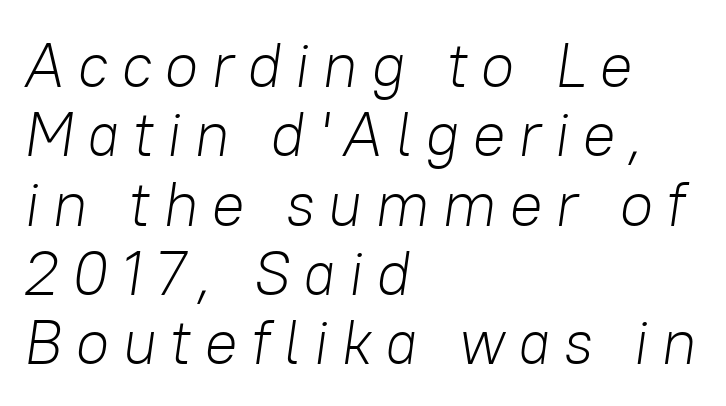
This is oblique type, the kind used for emphasis or titles. Clear beneath every line of the passage. Very little white space separates one row of letters from the next. The letters advance in unequal steps, a hallmark of proportional type. Line starts are locked; line ends wander. Vertical stems look standard width or narrower in stroke.
